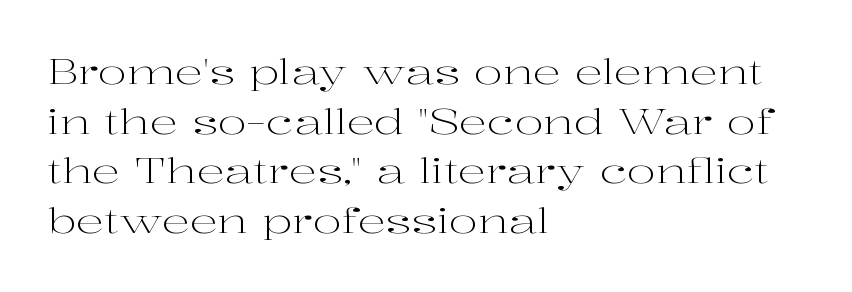
The image shows 35 px light, wide serif type, upright; set left-aligned, normal line spacing (1.42x), normal letter spacing, not underlined; high stroke contrast and a medium x-height.
